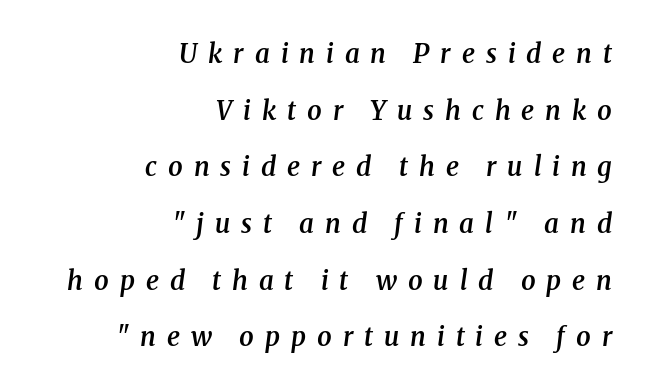
The image shows 26 px text type, italic (leaning right); set right-aligned, loose line spacing (2.18x), unusually wide letter spacing (+0.42 em), not underlined.
